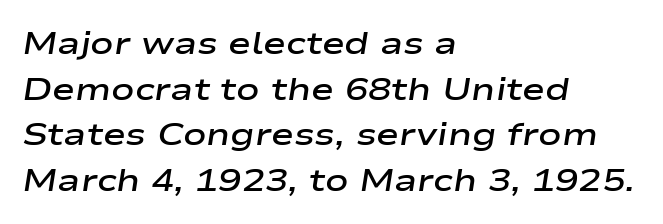
Default kerning and tracking; the words read as compact shapes. The passage shown leans; its letterforms are oblique. The glyphs are unaccompanied by any horizontal stroke below them. Look at the stroke-to-counter ratio: somewhat heavy, a semibold. A typesetter would call this proportional, since set widths differ per character.
